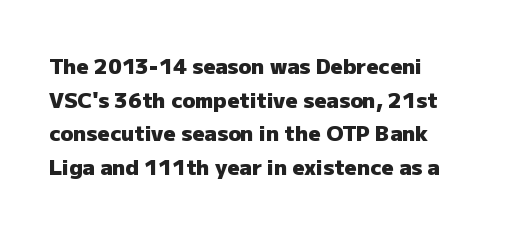
Leading: standard. What stands out about the letter spacing? Nothing — it is the standard amount. In terms of posture, this sample is upright. A bare baseline throughout the passage. On the weight axis this lands at bold, roughly 700.
